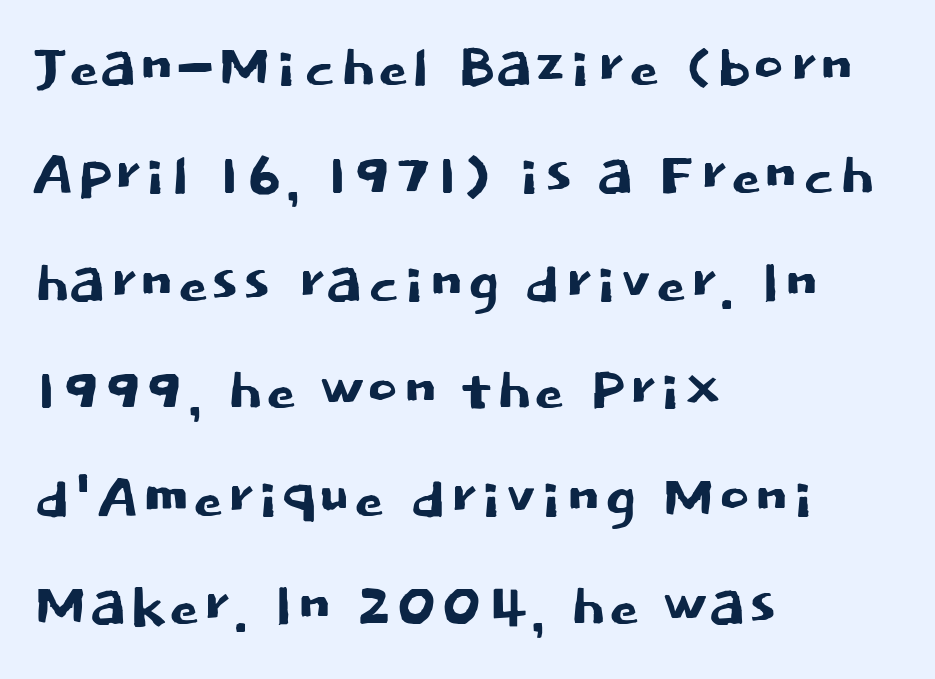
{"serif": "no", "italic": "no", "width": "normal", "stroke_contrast": "low", "x_height": "large", "monospaced": "no", "underline": "no", "align": "left", "line_spacing": "normal", "line_spacing_ratio": 1.4, "letter_spacing": "normal", "letter_spacing_em": 0.0, "glyph_px": 77}
